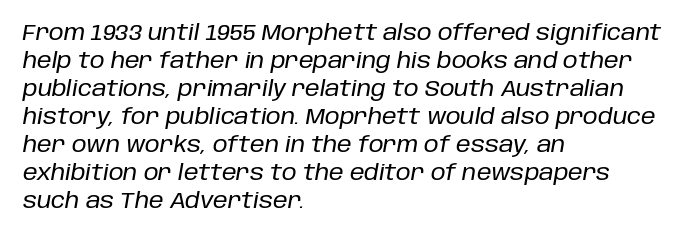
One glance says typical: line gaps are just what's usual. When letters slant like this, we call the style italic. The space beneath each line is pristine and unruled. You could call the tracking neutral — neither tight nor loose. Line starts are locked; line ends wander.
